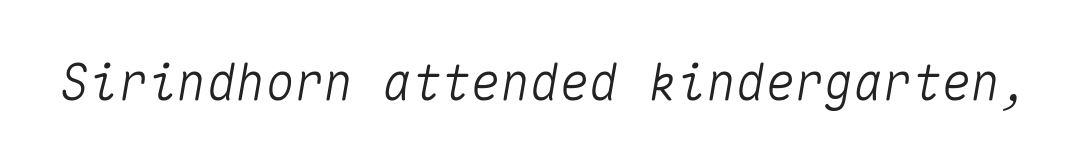
The gap between lines stays unmarked. How are the letters spaced? Ordinarily, with no added tracking. Do the characters align in a grid? Yes, the font is monospaced. You can tell it's italic because the verticals aren't actually vertical.
